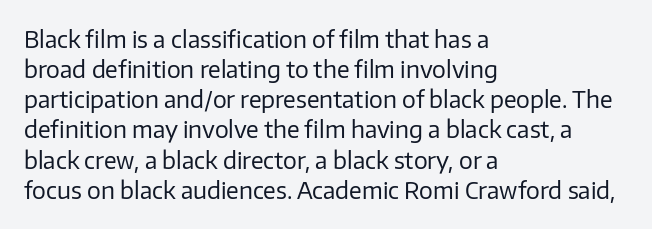
Teacher's note: observe the even left margin — that is flush-left alignment. Does extra space separate the letters? No, they use regular spacing. In terms of posture, this sample is upright. The glyphs are unaccompanied by any horizontal stroke below them. The lines sit at an ordinary, default distance from one another.
